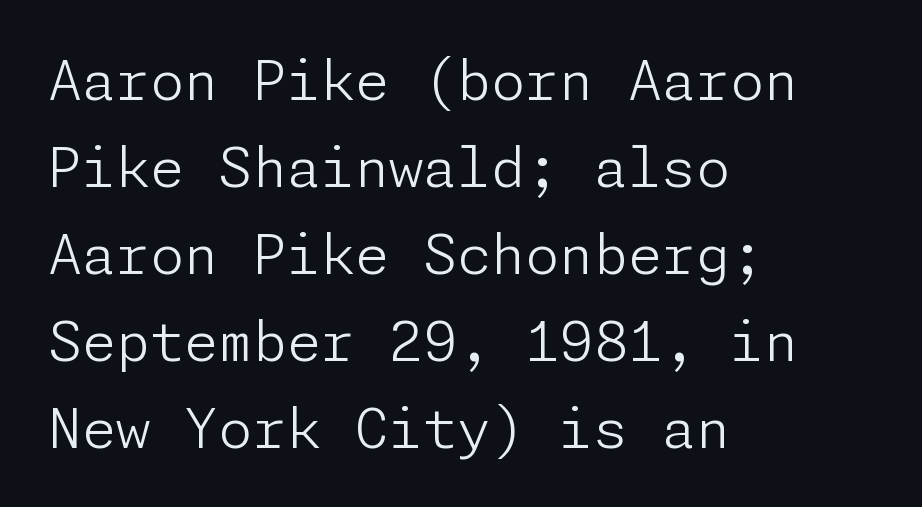
Every character sits straight up, as roman type does. The typeface has the unassuming heft of standard copy or less. The block of text has a typical density, with ordinary space between rows. Inter-character spacing is left at the font's built-in metrics.
